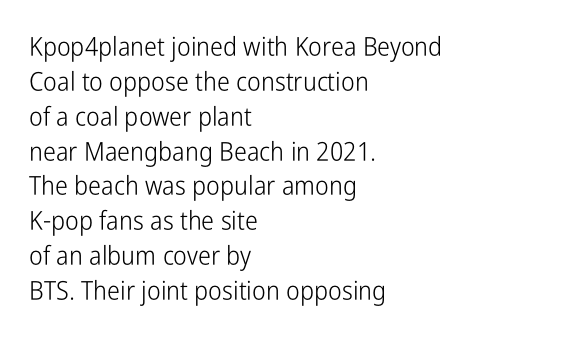
The image shows 26 px text type, upright; set left-aligned, normal line spacing (1.34x), normal letter spacing, not underlined.
